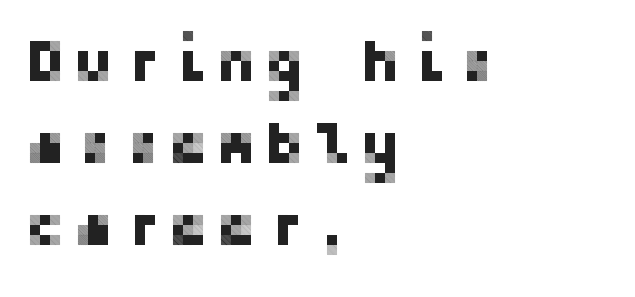
The image shows 60 px sans-serif type, upright; set left-aligned, normal line spacing (1.37x), not underlined; low stroke contrast and a medium x-height.
